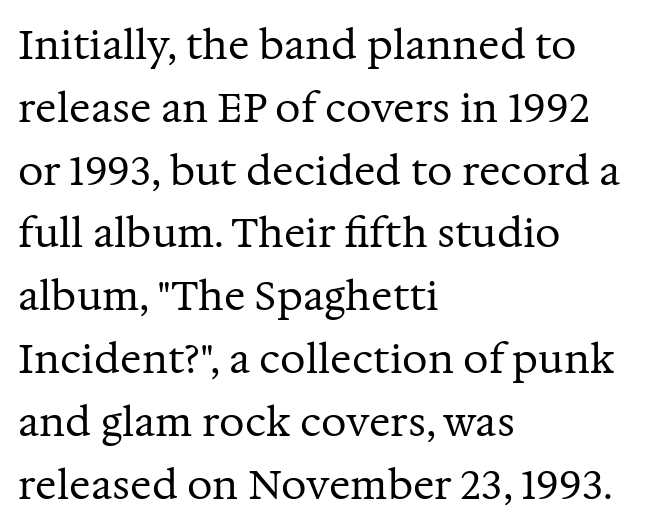
A light-to-regular cut is what we see here. Standard letterfit; no display-style spreading of the glyphs. The compositor pushed each line to the left boundary. Nope, not italic — everything's standing straight. Each letter keeps its own natural width here, so spacing adapts to shape. Check the space under the baseline: it is left empty.
